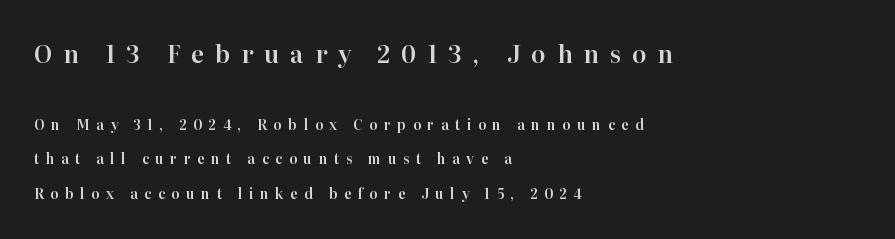
The image shows 24 px text type, upright; set left-aligned, loose line spacing (2.48x), unusually wide letter spacing (+0.45 em), not underlined; the first (top) block is 1.71x larger.
